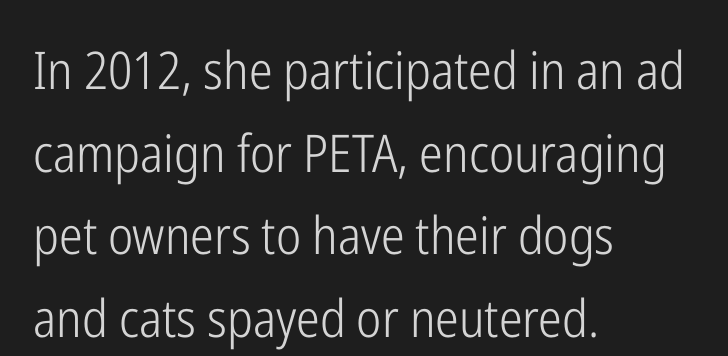
Heaviness? Minimal to ordinary, like unemphasized prose. The letters stand straight up with perfectly vertical stems. Visually the block forms a straight wall on the left and a jagged coastline on the right. This rendering leaves character spacing at its baseline value. Type style note: lacks serifs.
